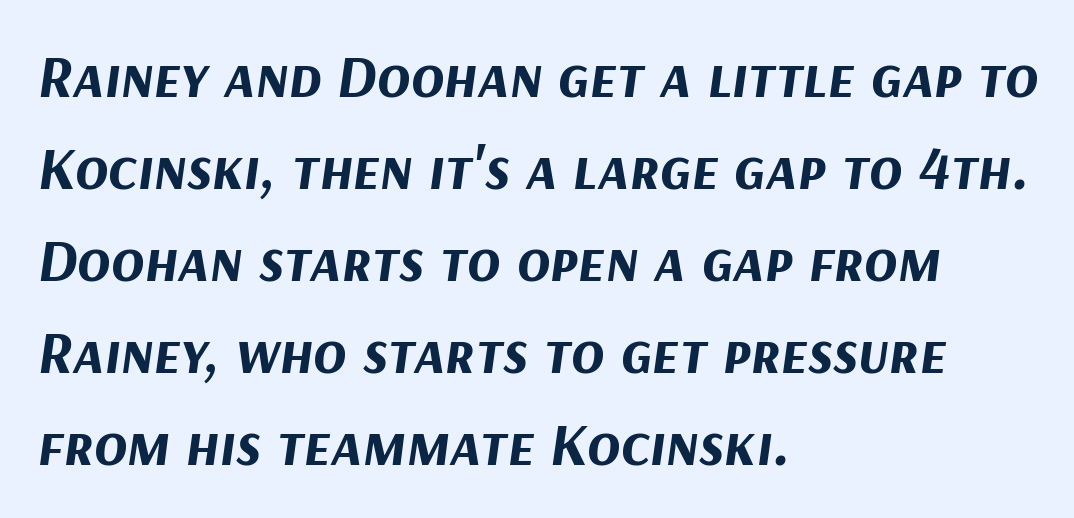
Quick note: underline off. The rendering uses natural spacing where letterforms have individual widths. The typesetting leans heavy: a genuine bold. Short note: letters normally spaced.
